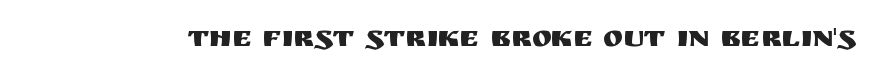
{"serif": "no", "italic": "no", "width": "normal", "stroke_contrast": "medium", "x_height": "large", "monospaced": "no", "underline": "no", "letter_spacing": "normal", "letter_spacing_em": 0.0, "glyph_px": 30}
